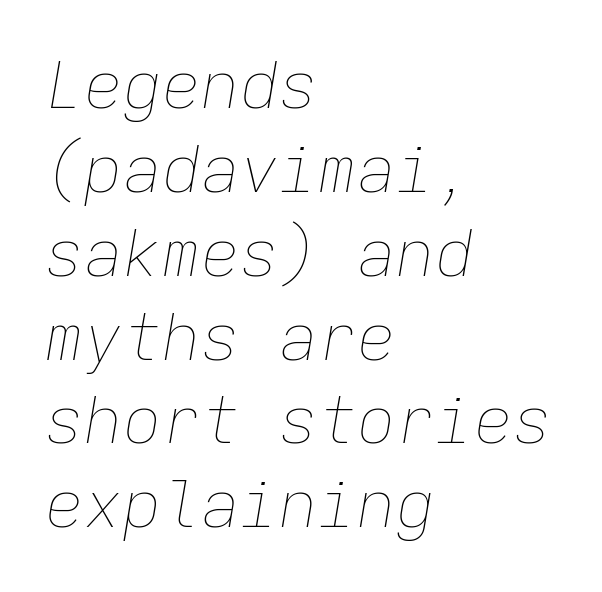
{"italic": "yes", "lean": "right", "slant_degrees": 9, "bold": "no", "weight": "thin", "width": "normal", "stroke_contrast": "low", "x_height": "medium", "monospaced": "yes", "underline": "no", "align": "left", "line_spacing": "normal", "line_spacing_ratio": 1.29, "letter_spacing": "normal", "letter_spacing_em": 0.0, "glyph_px": 65}
